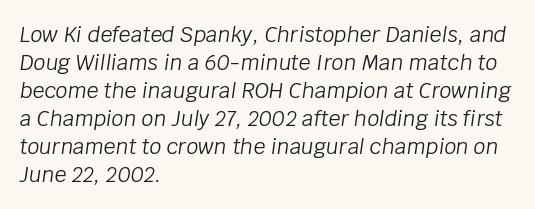
{"italic": "yes", "lean": "right", "slant_degrees": 8, "bold": "no", "underline": "no", "align": "left", "line_spacing": "normal", "line_spacing_ratio": 1.33, "letter_spacing": "normal", "letter_spacing_em": 0.0, "glyph_px": 21}
